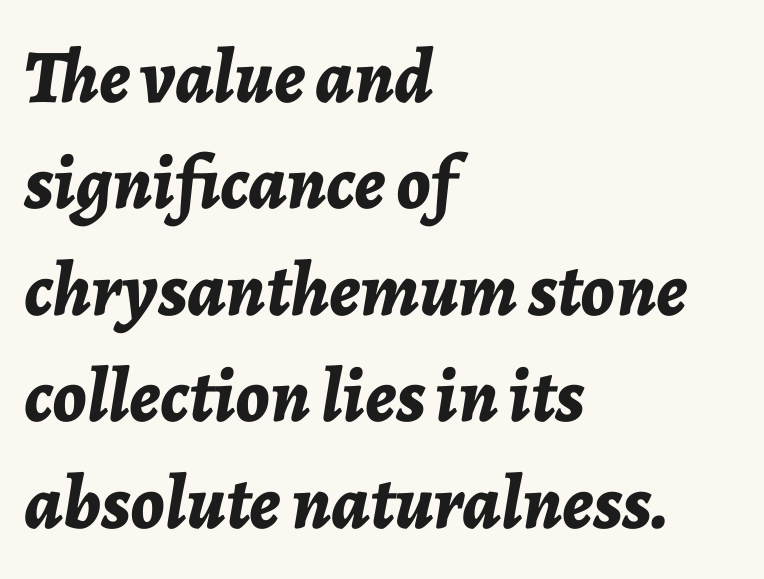
These lines are set flush left with a ragged right edge. Words float on clear page, feet unadorned. Look at the stroke-to-counter ratio: heavy, a bold. These lines were composed using italics. The tracking reads as untouched default to a designer's eye. Here the designer chose a conventional face with non-uniform glyph widths.
